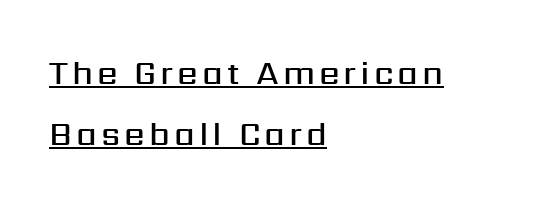
Q: Is the text bold? A: Semi-bold.
Q: Is the text italic (slanted)? A: No, it is upright.
Q: Is the typeface a serif or a sans-serif typeface? A: Sans-serif.
Q: Is the text underlined? A: Yes.
Q: How is the paragraph aligned? A: Left-aligned.
Q: Width (condensed, normal, or wide)? A: Normal.
Q: Stroke contrast? A: Medium.
Q: x-height? A: Medium.
Q: Monospaced? A: No.
